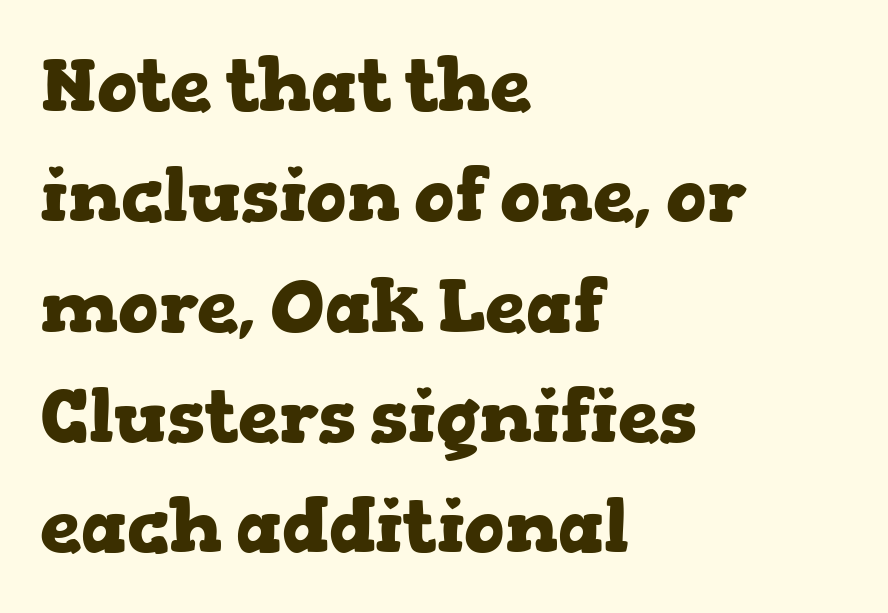
Q: Is the text bold? A: Yes.
Q: Is the text italic (slanted)? A: No, it is upright.
Q: Is the typeface a serif or a sans-serif typeface? A: Serif.
Q: Is the text underlined? A: No.
Q: How is the paragraph aligned? A: Left-aligned.
Q: Is the spacing between letters normal or unusually wide? A: Normal.
Q: Is the spacing between lines tight, normal or loose? A: Normal.
Q: Width (condensed, normal, or wide)? A: Wide.
Q: Stroke contrast? A: Low.
Q: x-height? A: Medium.
Q: Monospaced? A: No.
